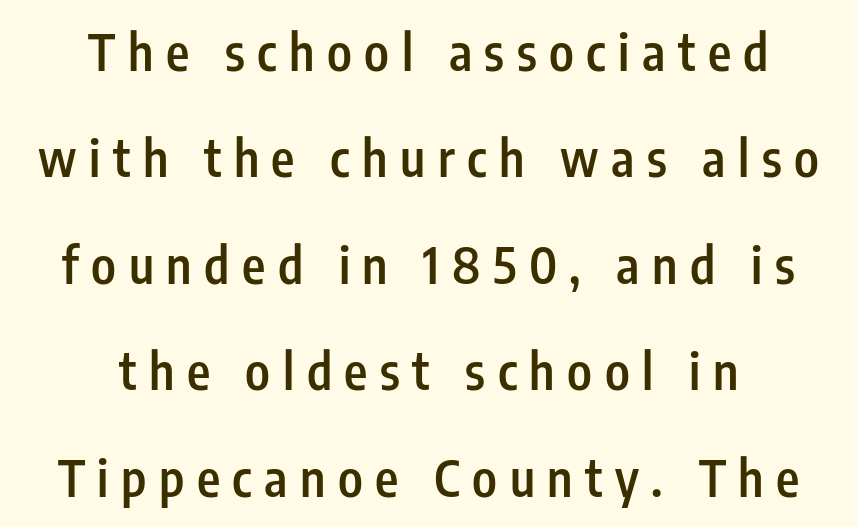
Observe the absence of serifs on each vertical stroke in this sample. A typesetter would call this proportional, since set widths differ per character. A roman cut, with each character standing at attention. Centered paragraph, ragged on both sides. You could fit nearly another row in the gap between these rows. A somewhat darkened texture: the type is semibold rather than bold.
